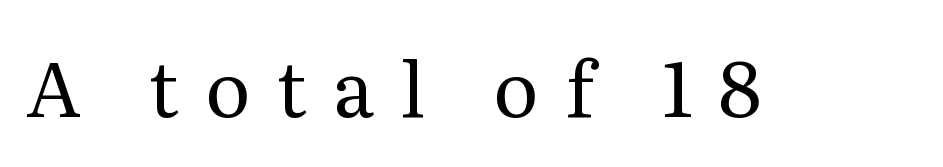
Serif or sans? Serif — the stroke terminals have little feet. Glyph-to-glyph distance is far greater than everyday printed text. On a weight scale, this lands at 450 or below. Every stem runs plumb, perpendicular to the baseline.
